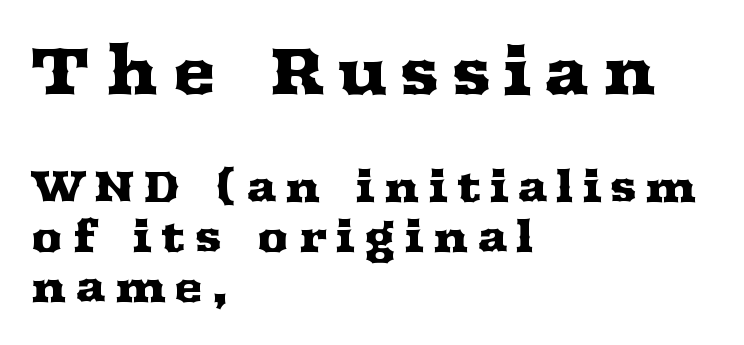
These lines are set flush left with a ragged right edge. Proportional: the letters do not fall into vertical columns. Substantial extra tracking has been applied to these lines. Is the lower block the larger one? No — the upper block carries the bigger type. Glance below the letters and you will spot only blank space.
